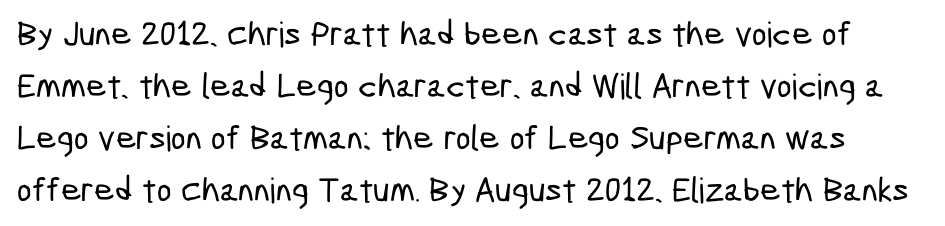
{"serif": "no", "width": "condensed", "stroke_contrast": "low", "x_height": "medium", "monospaced": "no", "underline": "no", "line_spacing": "normal", "line_spacing_ratio": 1.49, "letter_spacing": "normal", "letter_spacing_em": 0.0, "glyph_px": 35}
